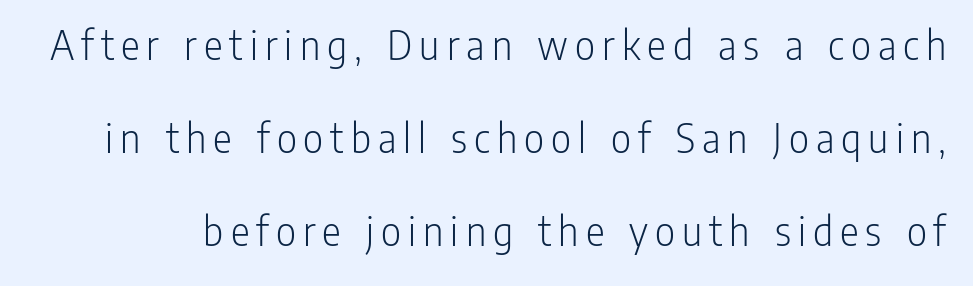
The image shows 44 px light, condensed sans-serif type, upright; set loose line spacing (2.11x), not underlined; low stroke contrast and a medium x-height.
